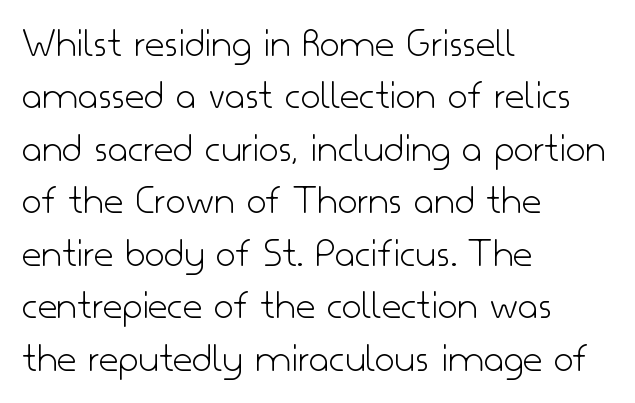
Here the designer chose a conventional face with non-uniform glyph widths. Anything drawn beneath the words? Only blank space. The type is set solid horizontally, with unmodified tracking. No extra ink here — the face is not bold.
